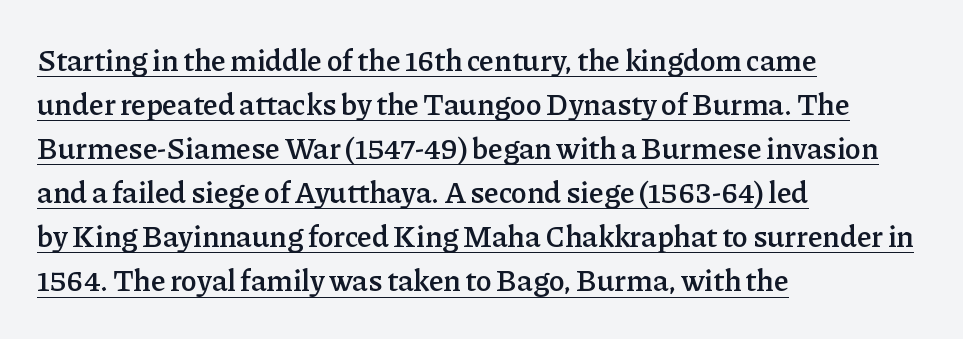
When letters stand straight like this, we call the style roman or upright. Semibold letterforms, between regular and bold. Where is the straight margin? On the left. Here the designer chose a conventional face with non-uniform glyph widths. I'd call this a serif setting — the letters wear small feet.
